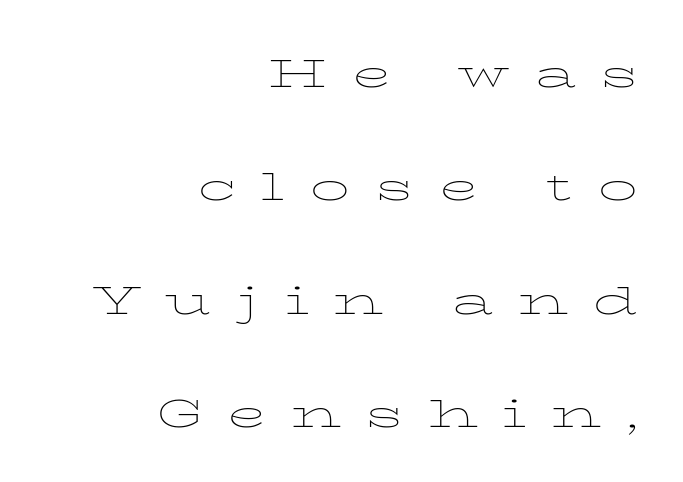
The image shows 52 px thin, wide type, upright; set right-aligned, loose line spacing (2.18x), unusually wide letter spacing (+0.47 em), not underlined; low stroke contrast and a medium x-height.
